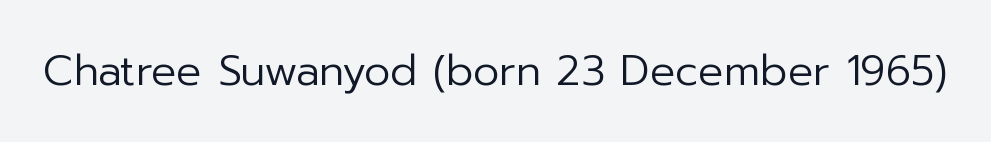
Q: Is the text bold? A: No.
Q: Is the text italic (slanted)? A: No, it is upright.
Q: Is the typeface a serif or a sans-serif typeface? A: Sans-serif.
Q: Is the text underlined? A: No.
Q: Is the spacing between letters normal or unusually wide? A: Normal.
Q: Width (condensed, normal, or wide)? A: Normal.
Q: Stroke contrast? A: Low.
Q: x-height? A: Medium.
Q: Monospaced? A: No.
